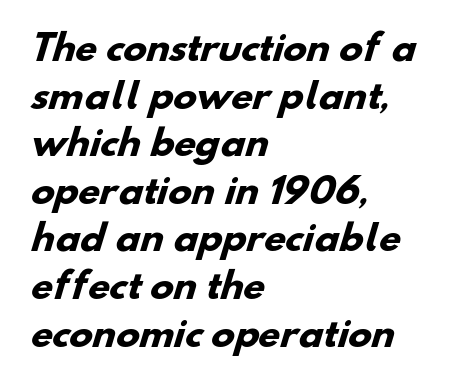
Bare-footed words on every line. Heavy, bold letterforms. Interline gaps are of average width in this sample. The type is set solid horizontally, with unmodified tracking.
